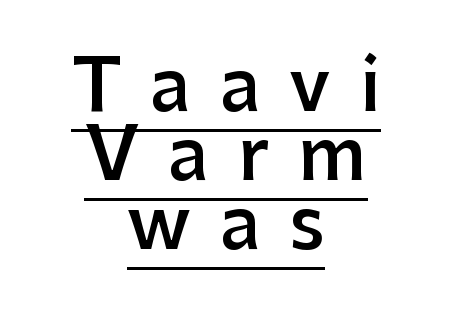
The image shows 72 px semibold sans-serif type, upright; set centered, tight line spacing (0.96x), unusually wide letter spacing (+0.4 em), underlined; low stroke contrast and a medium x-height.
